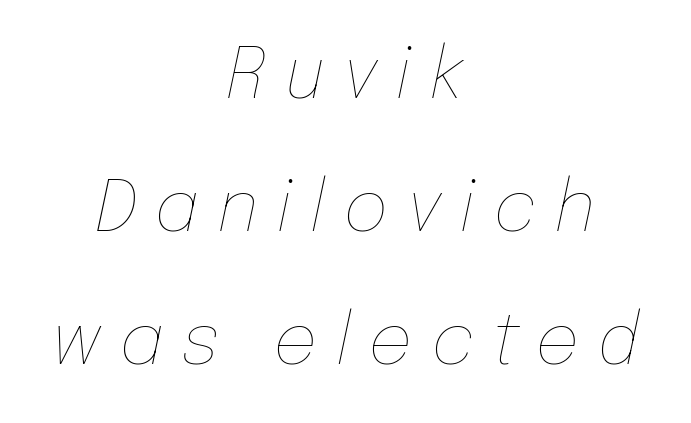
{"italic": "yes", "lean": "right", "slant_degrees": 12, "bold": "no", "weight": "thin", "width": "normal", "stroke_contrast": "low", "x_height": "medium", "monospaced": "no", "underline": "no", "align": "center", "line_spacing": "loose", "line_spacing_ratio": 1.9, "letter_spacing": "wide", "letter_spacing_em": 0.25, "glyph_px": 70}
